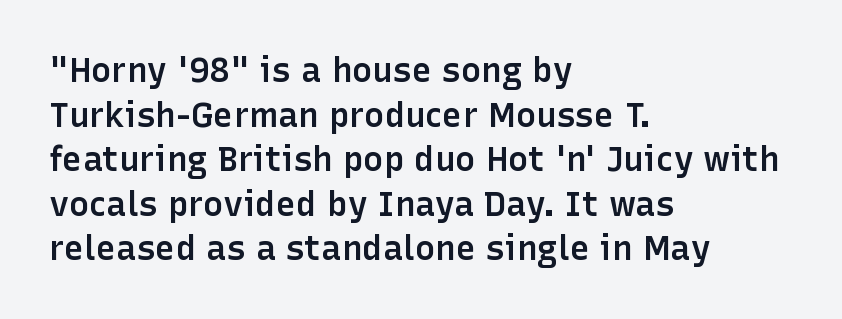
Q: Is the text bold? A: Semi-bold.
Q: Is the text italic (slanted)? A: No, it is upright.
Q: Is the typeface a serif or a sans-serif typeface? A: Sans-serif.
Q: Is the text underlined? A: No.
Q: How is the paragraph aligned? A: Left-aligned.
Q: Is the spacing between letters normal or unusually wide? A: Normal.
Q: Is the spacing between lines tight, normal or loose? A: Normal.
Q: Width (condensed, normal, or wide)? A: Normal.
Q: Stroke contrast? A: Low.
Q: x-height? A: Medium.
Q: Monospaced? A: No.
